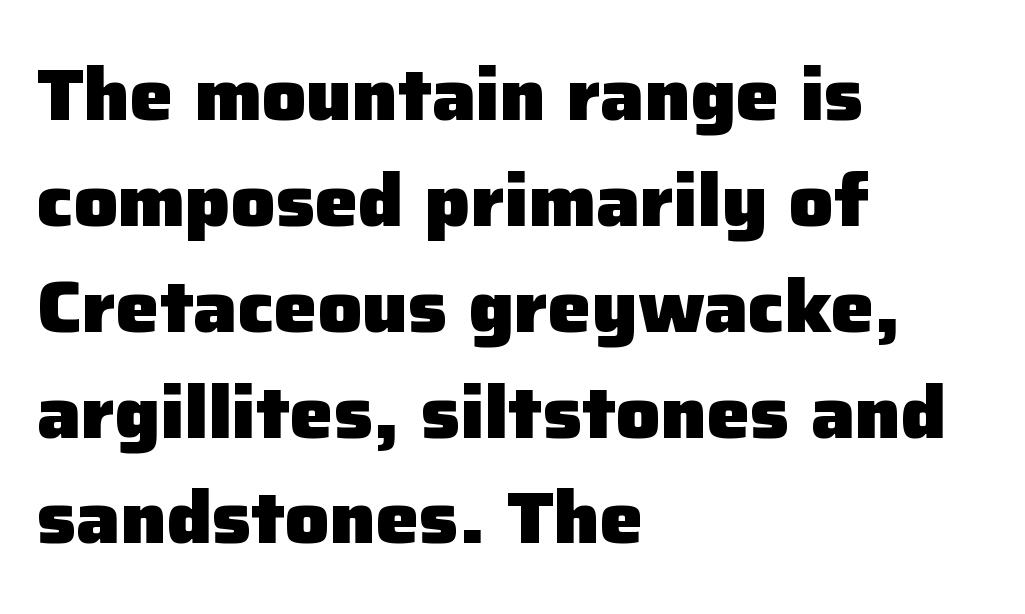
{"serif": "no", "italic": "no", "bold": "yes", "weight": "heavy", "width": "normal", "stroke_contrast": "low", "x_height": "medium", "monospaced": "no", "underline": "no", "align": "left", "line_spacing": "normal", "line_spacing_ratio": 1.45, "letter_spacing": "normal", "letter_spacing_em": 0.0, "glyph_px": 73}
